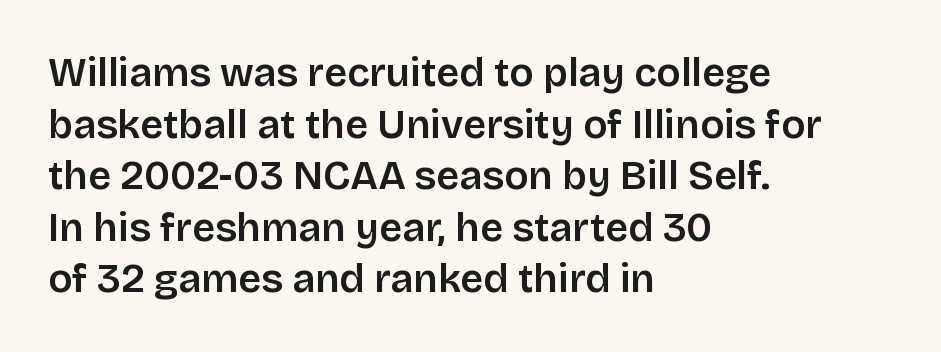
{"serif": "no", "italic": "no", "width": "normal", "stroke_contrast": "low", "x_height": "large", "monospaced": "no", "underline": "no", "align": "left", "line_spacing": "normal", "line_spacing_ratio": 1.29, "letter_spacing": "normal", "letter_spacing_em": 0.0, "glyph_px": 40}
